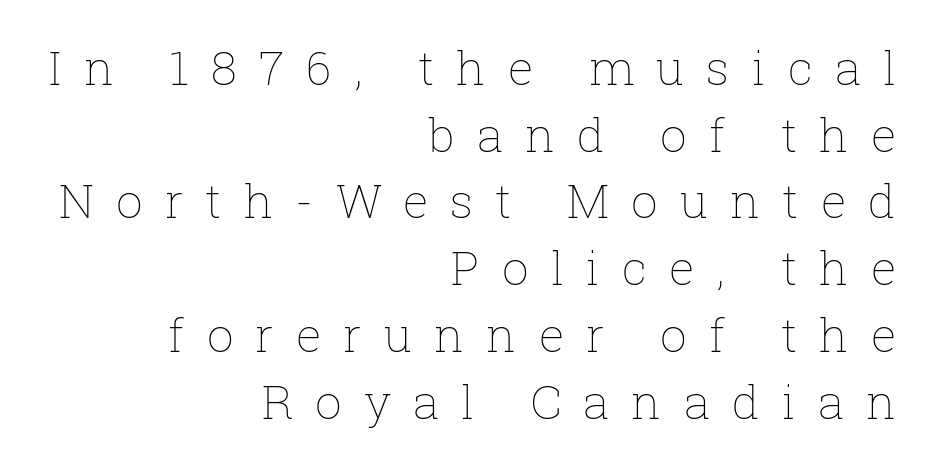
{"italic": "no", "bold": "no", "weight": "thin", "width": "normal", "stroke_contrast": "low", "x_height": "medium", "monospaced": "no", "underline": "no", "align": "right", "line_spacing": "normal", "line_spacing_ratio": 1.42, "letter_spacing": "wide", "letter_spacing_em": 0.47, "glyph_px": 47}
